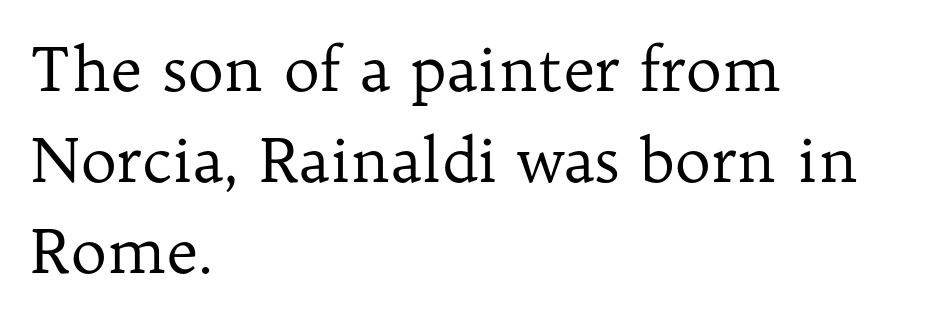
The image shows 61 px regular-weight serif type, upright; set left-aligned, normal line spacing (1.49x), normal letter spacing, not underlined; low stroke contrast and a medium x-height.
